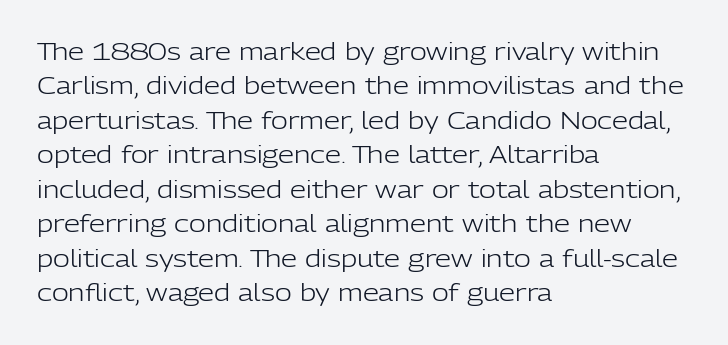
The image shows 23 px text type, upright; set left-aligned, normal line spacing (1.5x), normal letter spacing, not underlined.
